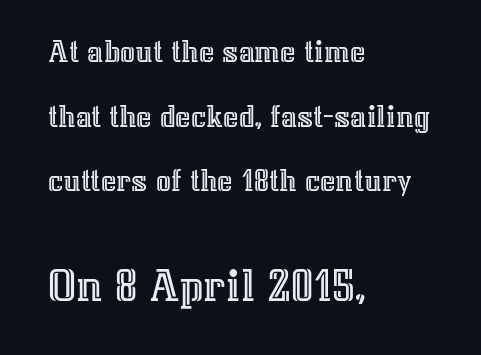
Spacing verdict: proportional, widths tailored to each character. Visually the block forms a straight wall on the left and a jagged coastline on the right. Characters follow at the spacing the type designer built in. Anything drawn beneath the words? Only blank space.
